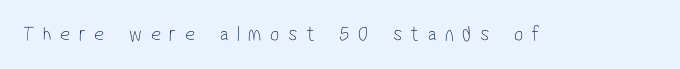
Q: Is the text bold? A: No.
Q: Is the text underlined? A: No.
Q: Is the spacing between letters normal or unusually wide? A: Unusually wide.
